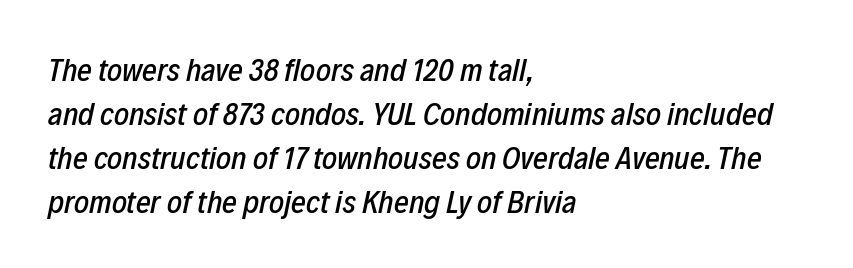
Q: Is the text italic (slanted)? A: Yes, it leans right by about 12 degrees.
Q: Is the text underlined? A: No.
Q: How is the paragraph aligned? A: Left-aligned.
Q: Is the spacing between letters normal or unusually wide? A: Normal.
Q: Is the spacing between lines tight, normal or loose? A: Normal.
Q: Width (condensed, normal, or wide)? A: Condensed.
Q: Stroke contrast? A: Low.
Q: x-height? A: Medium.
Q: Monospaced? A: No.
